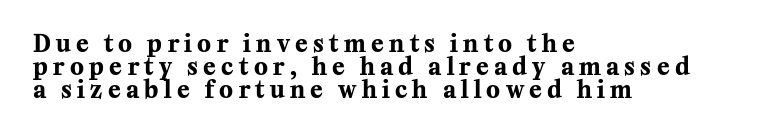
{"italic": "no", "bold": "yes", "underline": "no", "align": "left", "line_spacing": "tight", "line_spacing_ratio": 0.99, "letter_spacing": "wide", "letter_spacing_em": 0.23, "glyph_px": 23}
